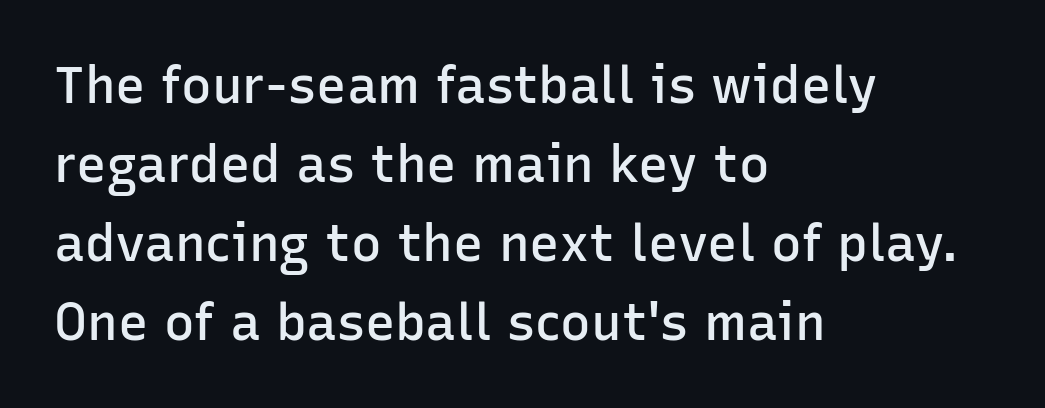
{"serif": "no", "italic": "no", "bold": "semi", "weight": "semibold", "width": "normal", "stroke_contrast": "low", "x_height": "medium", "monospaced": "no", "underline": "no", "align": "left", "line_spacing": "normal", "line_spacing_ratio": 1.55, "letter_spacing": "normal", "letter_spacing_em": 0.0, "glyph_px": 51}
